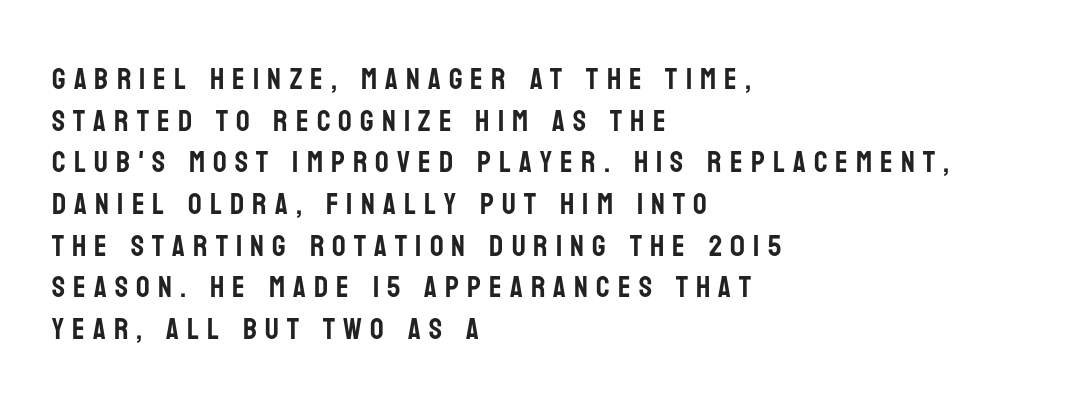
The image shows 30 px condensed sans-serif type, upright; set left-aligned, normal line spacing (1.39x), unusually wide letter spacing (+0.27 em), not underlined; low stroke contrast and a large x-height.
